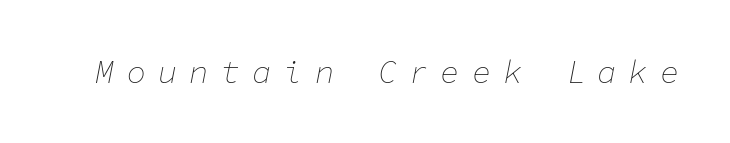
The passage shown is typed in a monospace face where columns stay perfectly aligned. Is the stroke heavy? The answer is a plain regular-or-lighter. This rendering features lettering with no underline. Someone cranked the tracking dial way up on this one. The passage shown leans; its letterforms are oblique.
